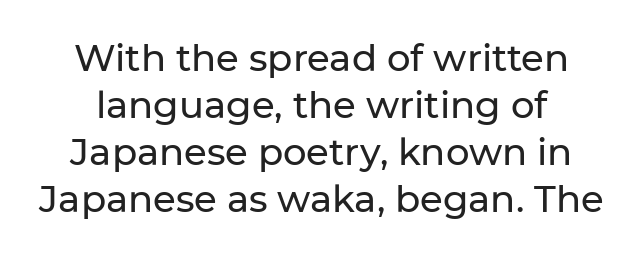
The image shows 37 px sans-serif type, upright; set normal line spacing (1.27x), normal letter spacing, not underlined; low stroke contrast and a medium x-height.
